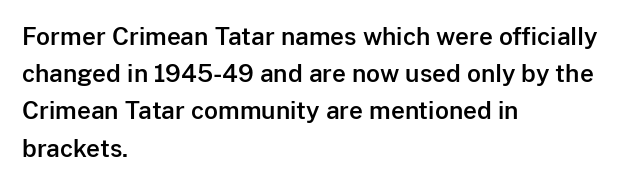
Interline gaps are of average width in this sample. The letters stand upright; this is a roman face. The face used here is rendered with its standard letterfit. Leftover space on each line is placed entirely after the last word. Beneath every word, the page is bare.
